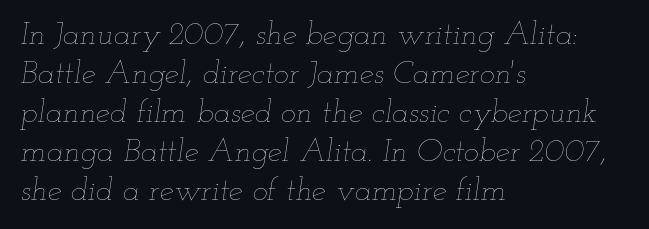
{"italic": "yes", "lean": "right", "slant_degrees": 12, "bold": "no", "weight": "thin", "width": "wide", "stroke_contrast": "low", "x_height": "small", "monospaced": "no", "underline": "no", "align": "left", "line_spacing_ratio": 1.22, "letter_spacing": "normal", "letter_spacing_em": 0.0, "glyph_px": 32}
